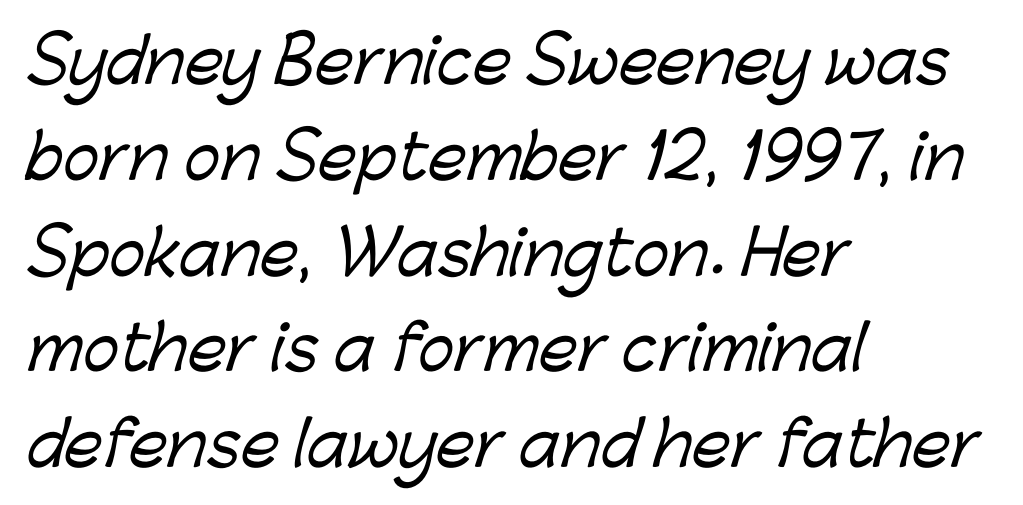
The image shows 61 px sans-serif type; set left-aligned, normal line spacing (1.57x), normal letter spacing, not underlined; low stroke contrast and a medium x-height.
